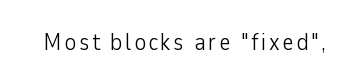
Q: Is the text bold? A: No.
Q: Is the text italic (slanted)? A: No, it is upright.
Q: Is the text underlined? A: No.
